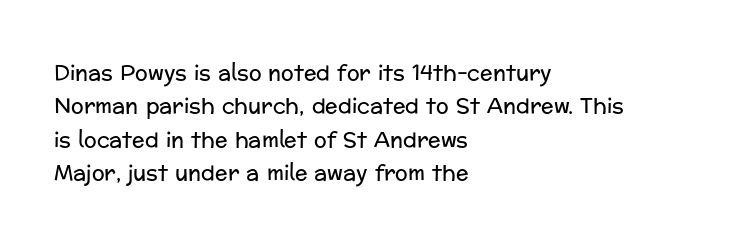
The image shows 21 px text type, upright; set left-aligned, normal line spacing (1.59x), normal letter spacing, not underlined.
